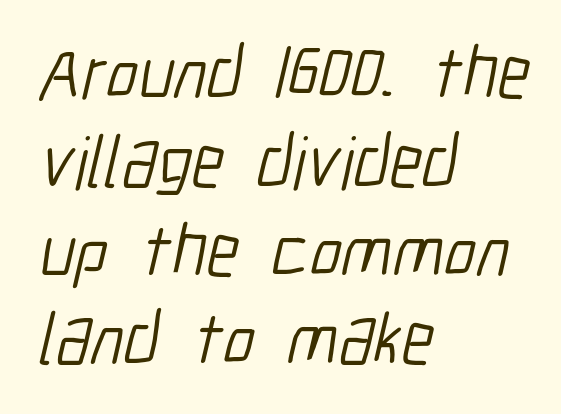
The rendering keeps characters at their native spacing. Reading down the block, your eye returns to a fixed left position each line. Lines of text with bare space underneath. Nope, no serifs anywhere on these letters. These glyphs show unthickened strokes, regular width or finer. Each letter keeps its own natural width here, so spacing adapts to shape.
